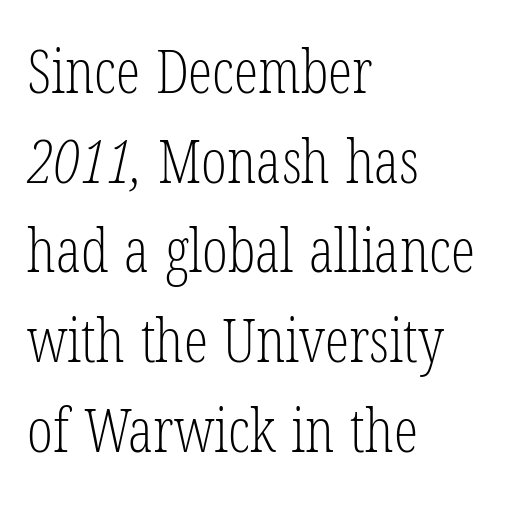
{"serif": "yes", "bold": "no", "weight": "light", "width": "condensed", "stroke_contrast": "low", "x_height": "medium", "monospaced": "no", "underline": "no", "align": "left", "line_spacing": "normal", "line_spacing_ratio": 1.47, "letter_spacing": "normal", "letter_spacing_em": 0.0, "glyph_px": 61}
